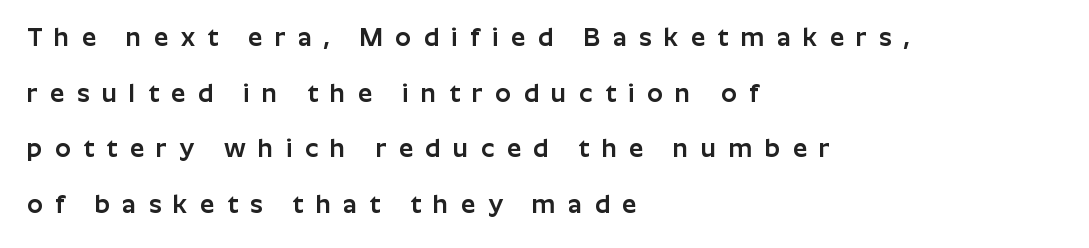
Leading: increased. One-word summary of the alignment: left. This rendering widens character spacing well past its baseline value. Does the lettering tilt? It doesn't — this is upright.
